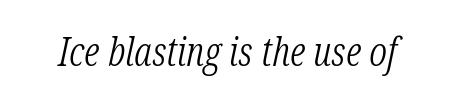
Q: Is the text bold? A: No.
Q: Is the text italic (slanted)? A: Yes, it leans right by about 12 degrees.
Q: Is the typeface a serif or a sans-serif typeface? A: Serif.
Q: Is the text underlined? A: No.
Q: Is the spacing between letters normal or unusually wide? A: Normal.
Q: Width (condensed, normal, or wide)? A: Condensed.
Q: Stroke contrast? A: Low.
Q: x-height? A: Medium.
Q: Monospaced? A: No.
